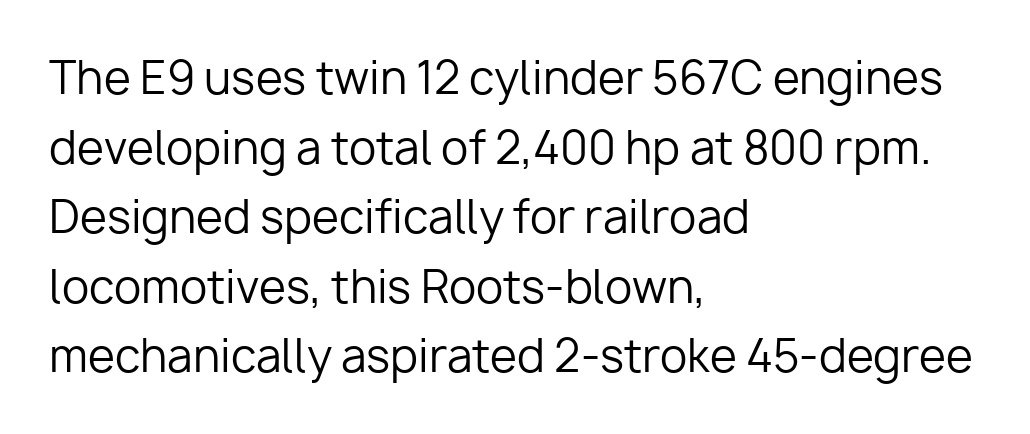
It's the straight-up-and-down kind of type. Examine the stroke ends and you'll find no serifs. Just letters on the line, the space beneath them empty. These lines keep a tight, regular rhythm from letter to letter.
